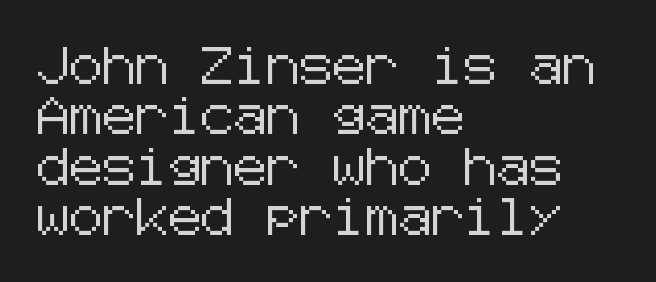
Every character sits straight up, as roman type does. Nothing sits at the stroke ends, so this counts as sans-serif. Standard letterfit; no display-style spreading of the glyphs. How would I describe the line gaps? Plain and ordinary. This rendering uses left alignment, leaving the right contour irregular. A bare baseline throughout the passage.
